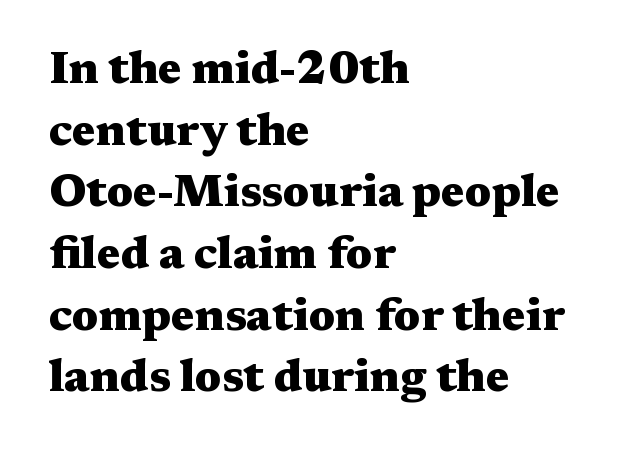
Default kerning and tracking; the words read as compact shapes. If you drew a line through each stem, it would be perfectly vertical. Spacing verdict: proportional, widths tailored to each character. I'd describe the lettering as bold — thick and assertive. Underlining? Definitely not there.
